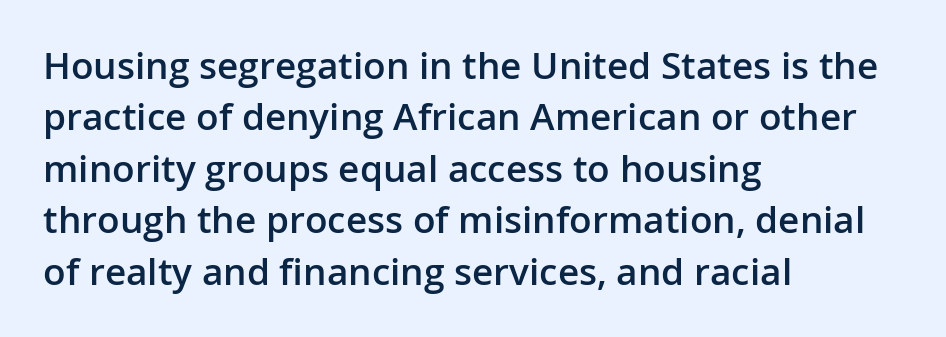
The image shows 37 px semibold sans-serif type, upright; set left-aligned, normal line spacing (1.39x), normal letter spacing, not underlined; low stroke contrast and a medium x-height.
